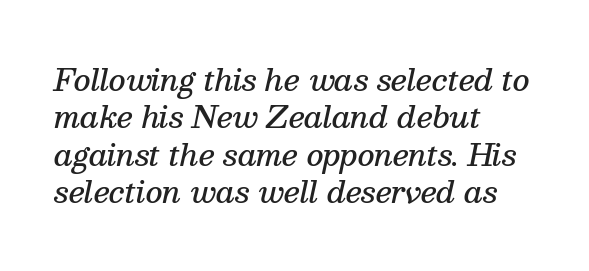
The image shows 29 px semibold serif type, italic (leaning right); set left-aligned, normal line spacing (1.29x), normal letter spacing, not underlined; medium stroke contrast and a medium x-height.
